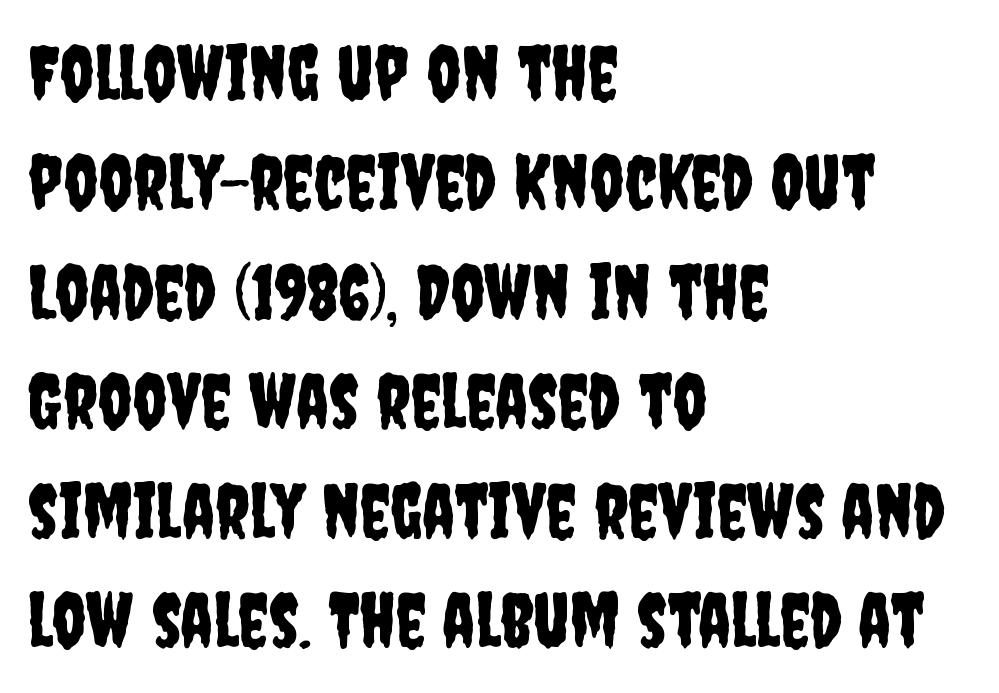
{"serif": "no", "italic": "no", "width": "condensed", "stroke_contrast": "low", "x_height": "large", "monospaced": "no", "underline": "no", "align": "left", "line_spacing": "normal", "line_spacing_ratio": 1.46, "letter_spacing": "normal", "letter_spacing_em": 0.0, "glyph_px": 75}
